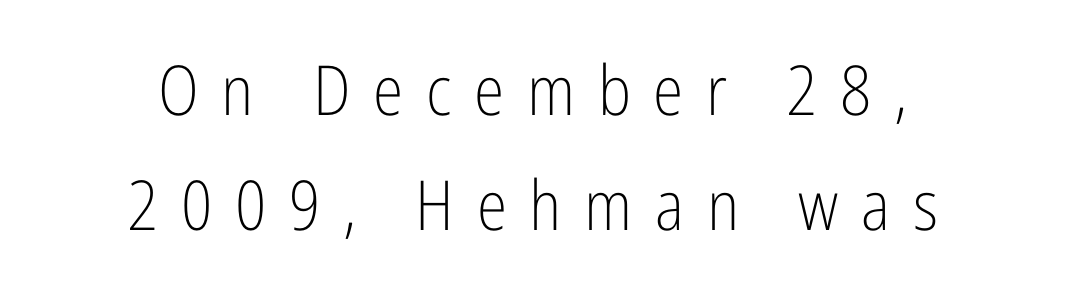
{"serif": "no", "italic": "no", "bold": "no", "weight": "light", "width": "condensed", "stroke_contrast": "low", "x_height": "medium", "monospaced": "no", "underline": "no", "align": "center", "line_spacing": "normal", "line_spacing_ratio": 1.67, "letter_spacing": "wide", "letter_spacing_em": 0.33, "glyph_px": 69}
